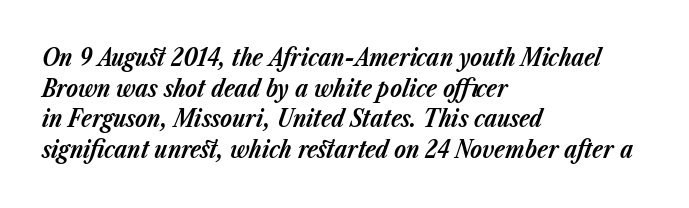
The image shows 24 px bold type, italic (leaning right); set left-aligned, normal line spacing (1.28x), normal letter spacing, not underlined.
